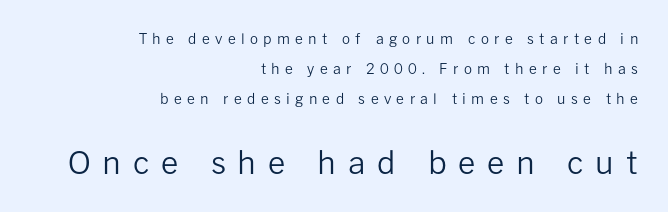
The image shows 31 px regular-weight sans-serif type, upright; set right-aligned, loose line spacing (2.13x), unusually wide letter spacing (+0.38 em), not underlined; the second (bottom) block is 2.21x larger; low stroke contrast and a medium x-height.
